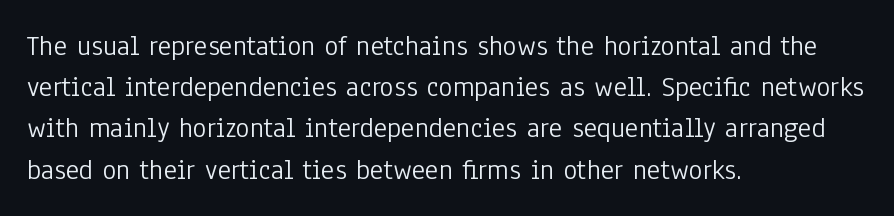
It's the straight-up-and-down kind of type. This sample has the flowing, uneven cadence of proportional lettering. The rendering keeps characters at their native spacing. To sum up the face: it is a sans, with no serifs.
